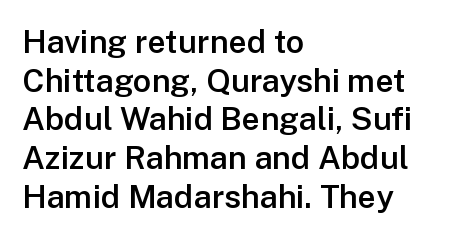
Q: Is the text bold? A: Semi-bold.
Q: Is the text italic (slanted)? A: No, it is upright.
Q: Is the typeface a serif or a sans-serif typeface? A: Sans-serif.
Q: Is the text underlined? A: No.
Q: How is the paragraph aligned? A: Left-aligned.
Q: Is the spacing between letters normal or unusually wide? A: Normal.
Q: Width (condensed, normal, or wide)? A: Normal.
Q: Stroke contrast? A: Low.
Q: x-height? A: Medium.
Q: Monospaced? A: No.
